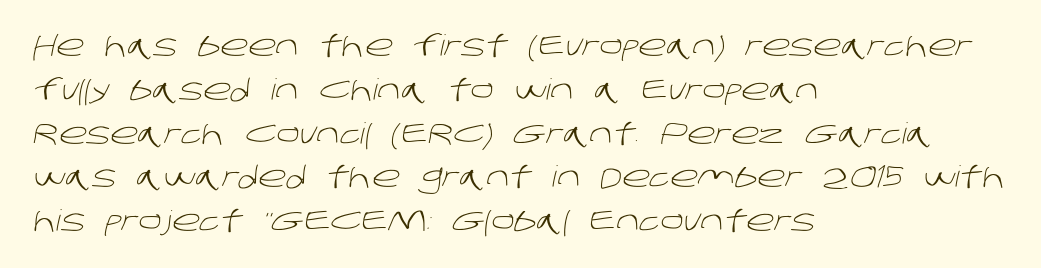
Q: Is the text bold? A: No.
Q: Is the typeface a serif or a sans-serif typeface? A: Sans-serif.
Q: Is the text underlined? A: No.
Q: How is the paragraph aligned? A: Left-aligned.
Q: Is the spacing between letters normal or unusually wide? A: Normal.
Q: Is the spacing between lines tight, normal or loose? A: Normal.
Q: Width (condensed, normal, or wide)? A: Normal.
Q: Stroke contrast? A: Low.
Q: x-height? A: Large.
Q: Monospaced? A: No.
